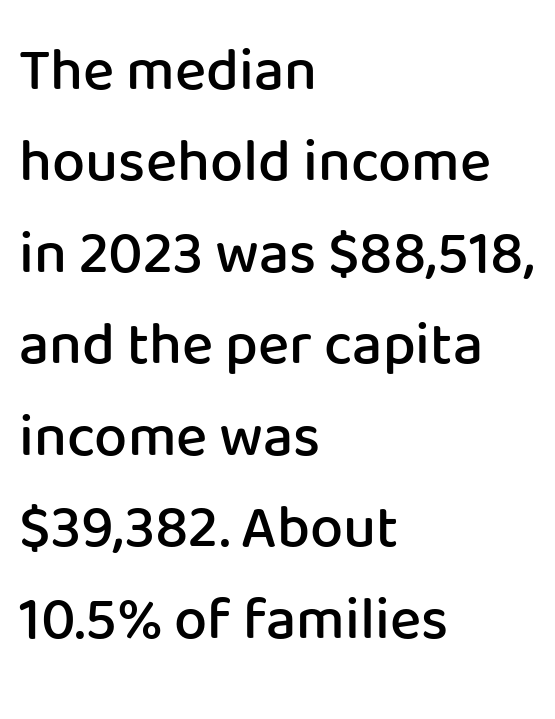
Is the block centered? No — it sits flush against the left margin. The typesetting leans somewhat heavy: a semibold. Clear beneath every line of the passage. The lettering stays uniformly vertical, giving the passage a roman look. The type is set solid horizontally, with unmodified tracking.
